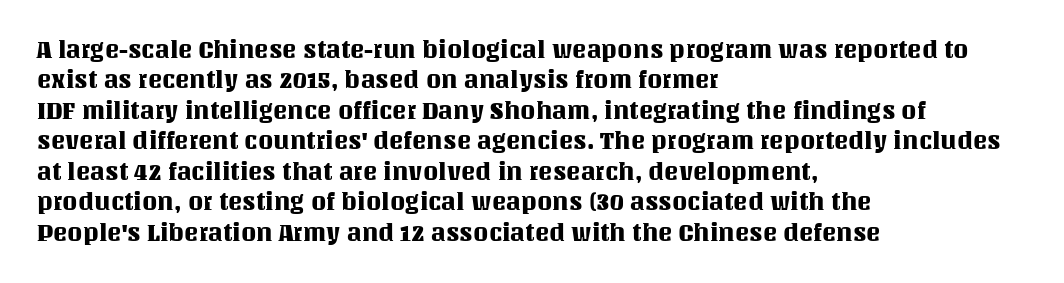
The image shows 24 px text type, upright; set left-aligned, normal line spacing (1.27x), normal letter spacing, not underlined.
